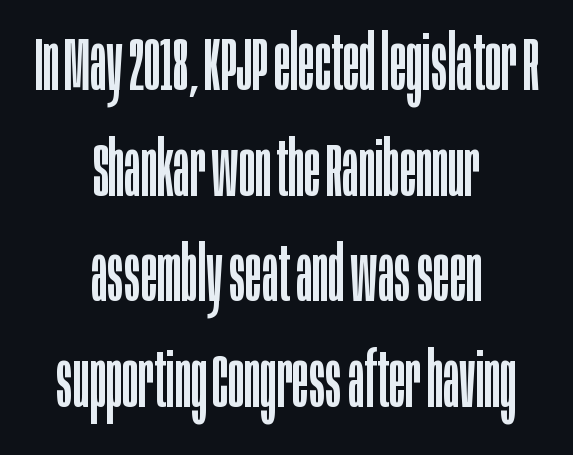
{"serif": "no", "italic": "no", "bold": "no", "weight": "regular", "width": "condensed", "stroke_contrast": "low", "x_height": "large", "monospaced": "no", "underline": "no", "align": "center", "line_spacing": "normal", "line_spacing_ratio": 1.39, "letter_spacing": "normal", "letter_spacing_em": 0.0, "glyph_px": 76}
